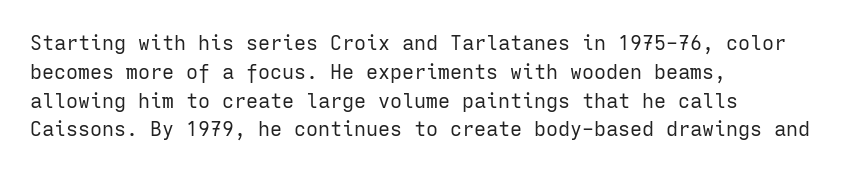
Vertical strokes here are truly vertical. The typesetting does not lean heavy: it is not bold. These lines keep a tight, regular rhythm from letter to letter. Anything drawn beneath the words? Only blank space. The designer left line spacing at the default. Caption: multi-line text, flush left, ragged right.
